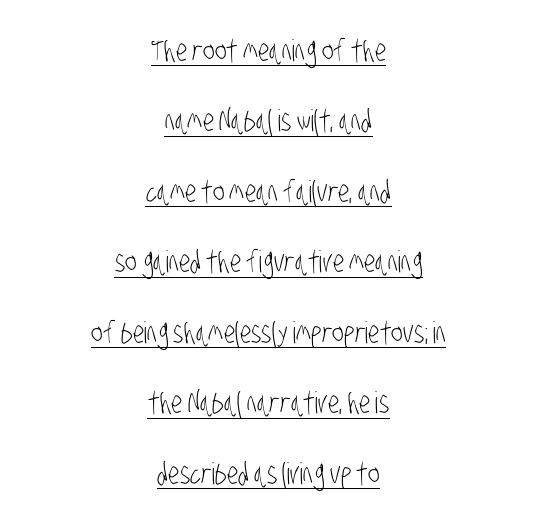
Each line is balanced around a shared central axis. These lines are rendered in a variable-pitch font. Words appear dense and cohesive because spacing is normal. Is this a heavy cut? Hardly; it is regular or lighter.
